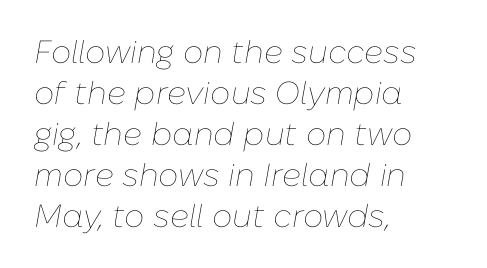
The image shows 32 px thin type, italic (leaning right); set left-aligned, normal line spacing (1.28x), normal letter spacing, not underlined; low stroke contrast and a medium x-height.
